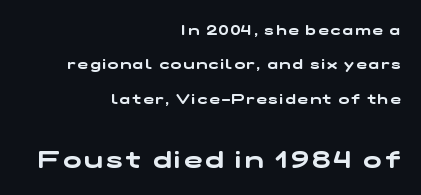
The image shows 24 px text type; set right-aligned, loose line spacing (2.46x), not underlined; the second (bottom) block is 1.71x larger.
